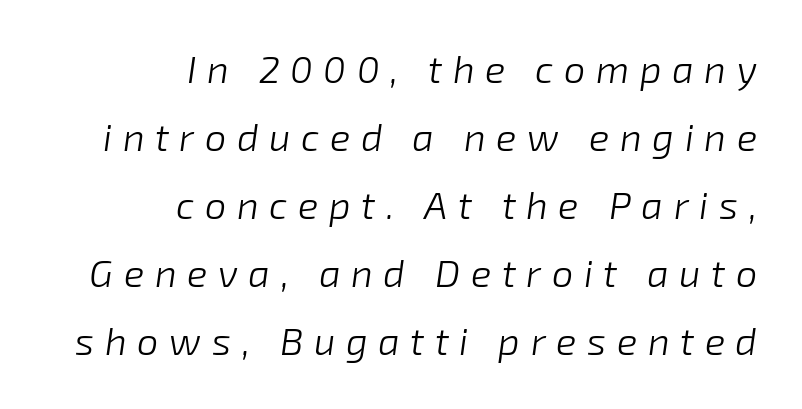
The image shows 38 px light type, italic (leaning right); set right-aligned, line spacing 1.79x, unusually wide letter spacing (+0.28 em), not underlined; low stroke contrast and a medium x-height.
